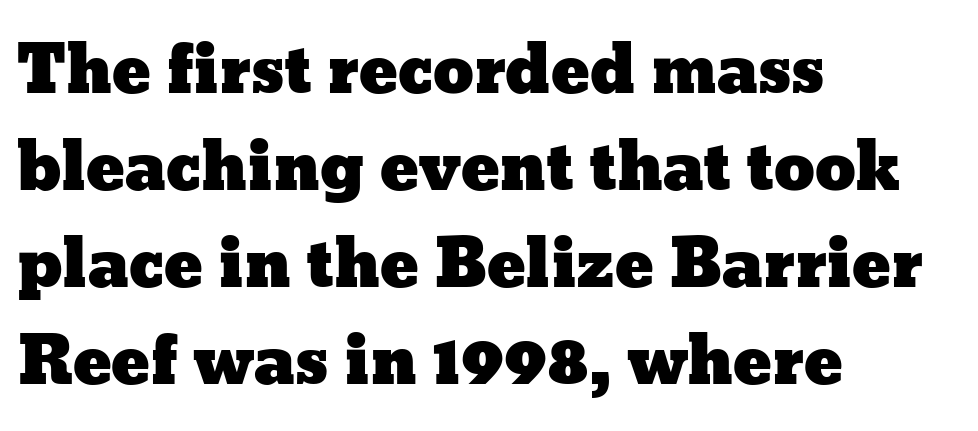
The image shows 65 px wide type, upright; set left-aligned, normal line spacing (1.49x), normal letter spacing, not underlined; low stroke contrast and a medium x-height.
